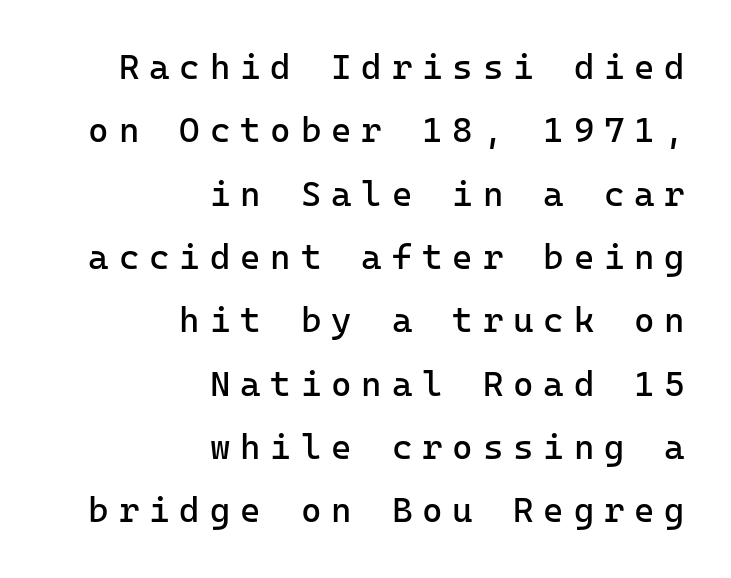
The image shows 35 px regular-weight sans-serif type, upright; set right-aligned, line spacing 1.81x, unusually wide letter spacing (+0.28 em), not underlined; low stroke contrast and a medium x-height.
